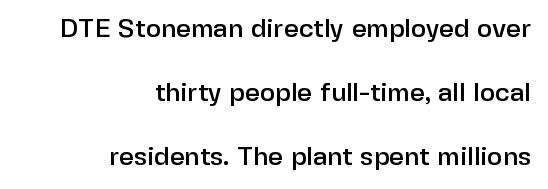
The compositor pushed each line to the right boundary. Between one letter and the next there's only the usual sliver of space. It's the straight-up-and-down kind of type. No word sits above an underline. The block of text is sparse from top to bottom, with ample space between rows.
